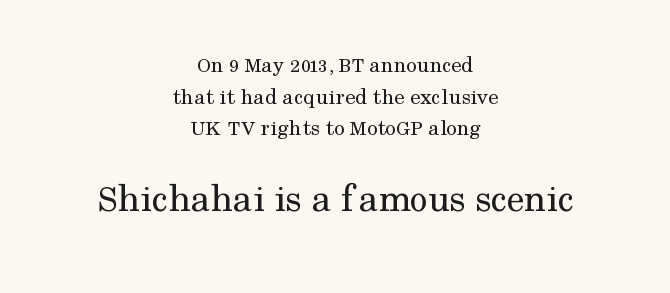
Here the designer chose a conventional face with non-uniform glyph widths. Honestly, there is no underline to notice here at all. A typesetter would label this face a serif. The gaps between neighbouring characters are ordinary and unremarkable. Baseline-to-baseline distance is the conventional proportion of letter height. Ink coverage per letter is moderate at most.
